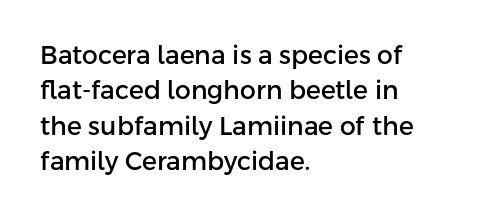
The line texture is even and compact thanks to regular tracking. Glance below the letters and you will spot only blank space. It's the straight-up-and-down kind of type. Each line starts at the same left margin while the right side varies. Reading down the column, the eye jumps a familiar distance to each next line.
